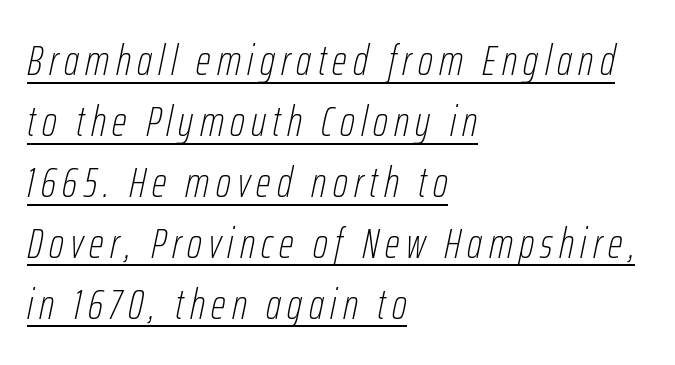
A typesetter would call this leading conventional body-copy spacing. Leftover space on each line is placed entirely after the last word. Varying glyph widths throughout — classic text-font behaviour. The passage shown is not bold in any degree. There's an unmistakable incline to the writing here.
